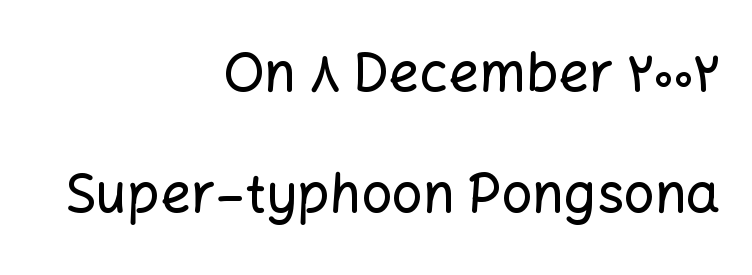
Reading down the block, your eye finds every line finishing at a fixed right position. The face used here is proportionally spaced, like ordinary book or web type. Nope, no serifs anywhere on these letters. Italic? Not at all — the glyphs are vertical.
